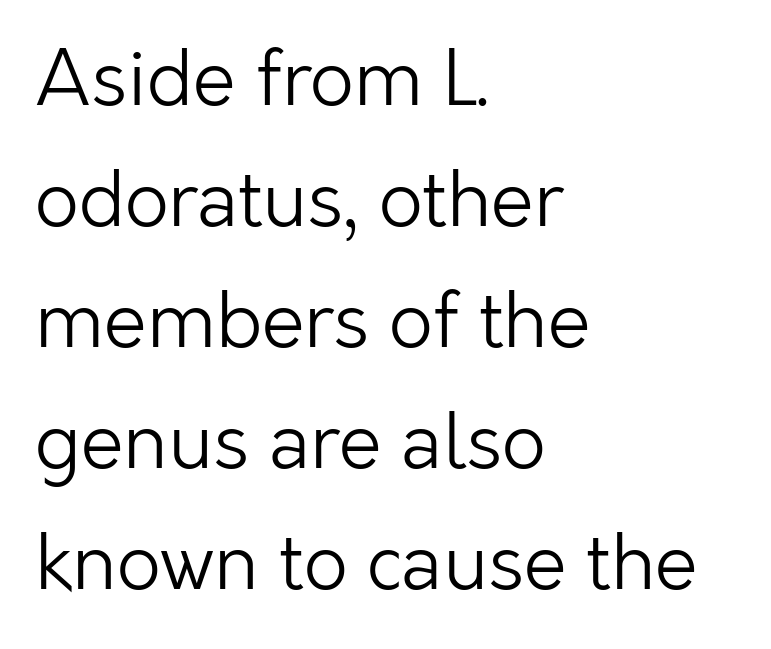
The image shows 77 px light sans-serif type, upright; set left-aligned, normal line spacing (1.57x), normal letter spacing, not underlined; low stroke contrast and a medium x-height.
